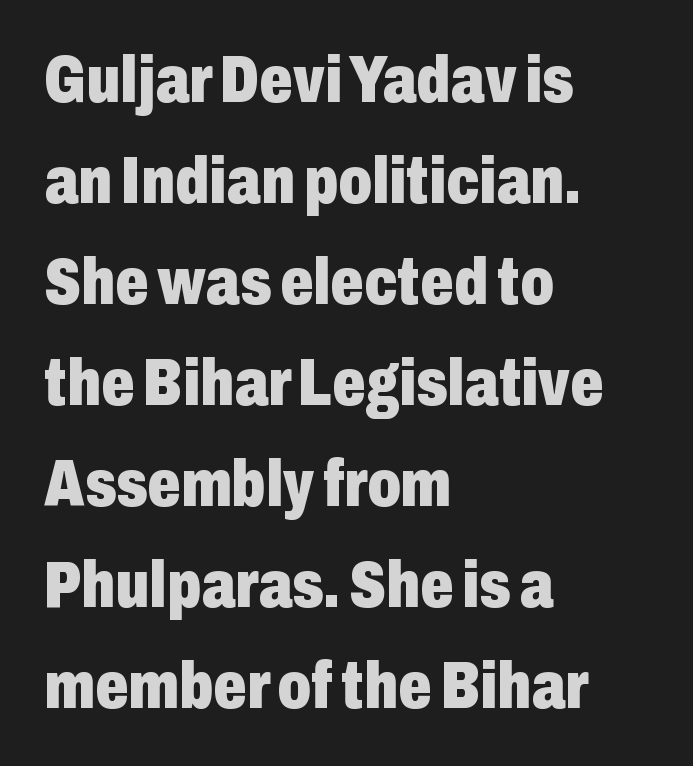
{"serif": "no", "italic": "no", "bold": "yes", "weight": "heavy", "width": "condensed", "stroke_contrast": "low", "x_height": "medium", "monospaced": "no", "underline": "no", "align": "left", "line_spacing": "normal", "line_spacing_ratio": 1.53, "letter_spacing": "normal", "letter_spacing_em": 0.0, "glyph_px": 66}
